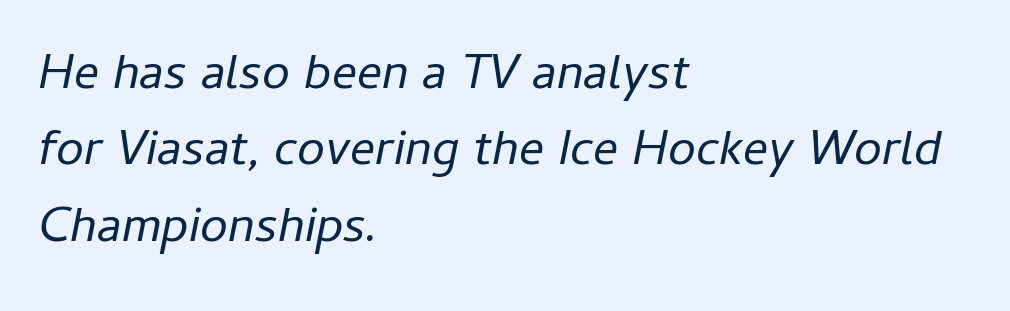
{"italic": "yes", "lean": "right", "slant_degrees": 11, "bold": "no", "weight": "regular", "width": "normal", "stroke_contrast": "low", "x_height": "medium", "monospaced": "no", "underline": "no", "align": "left", "line_spacing": "normal", "line_spacing_ratio": 1.53, "letter_spacing": "normal", "letter_spacing_em": 0.0, "glyph_px": 50}
